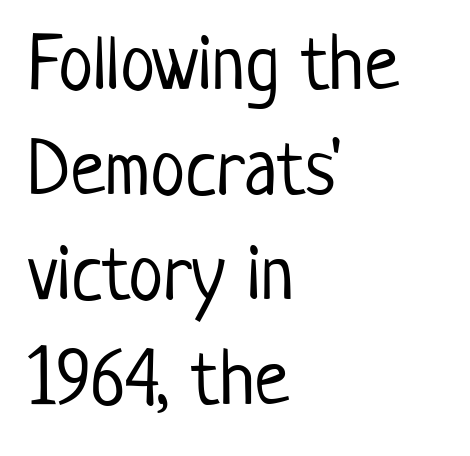
Q: Is the text bold? A: No.
Q: Is the text italic (slanted)? A: No, it is upright.
Q: Is the typeface a serif or a sans-serif typeface? A: Sans-serif.
Q: Is the text underlined? A: No.
Q: How is the paragraph aligned? A: Left-aligned.
Q: Is the spacing between letters normal or unusually wide? A: Normal.
Q: Is the spacing between lines tight, normal or loose? A: Normal.
Q: Width (condensed, normal, or wide)? A: Condensed.
Q: Stroke contrast? A: Low.
Q: x-height? A: Medium.
Q: Monospaced? A: No.
